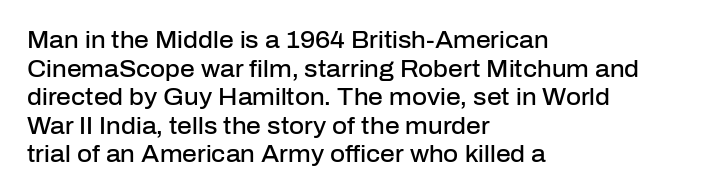
{"italic": "no", "bold": "semi", "underline": "no", "align": "left", "line_spacing_ratio": 1.24, "letter_spacing": "normal", "letter_spacing_em": 0.0, "glyph_px": 23}
